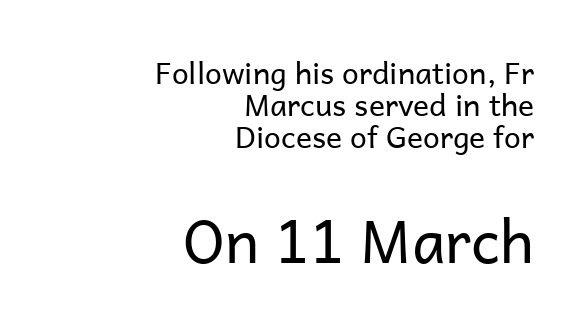
{"serif": "no", "italic": "no", "bold": "no", "weight": "regular", "width": "normal", "stroke_contrast": "low", "x_height": "medium", "monospaced": "no", "underline": "no", "align": "right", "line_spacing": "tight", "line_spacing_ratio": 1.07, "letter_spacing": "normal", "letter_spacing_em": 0.0, "larger_block": "second", "size_ratio": 1.97, "glyph_px": 59}
